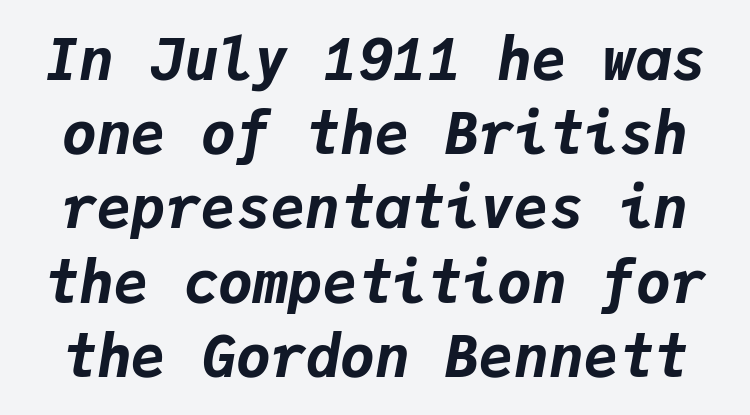
{"italic": "yes", "lean": "right", "slant_degrees": 9, "bold": "yes", "weight": "bold", "width": "normal", "stroke_contrast": "low", "x_height": "medium", "monospaced": "yes", "underline": "no", "line_spacing": "normal", "line_spacing_ratio": 1.28, "letter_spacing": "normal", "letter_spacing_em": 0.0, "glyph_px": 58}
